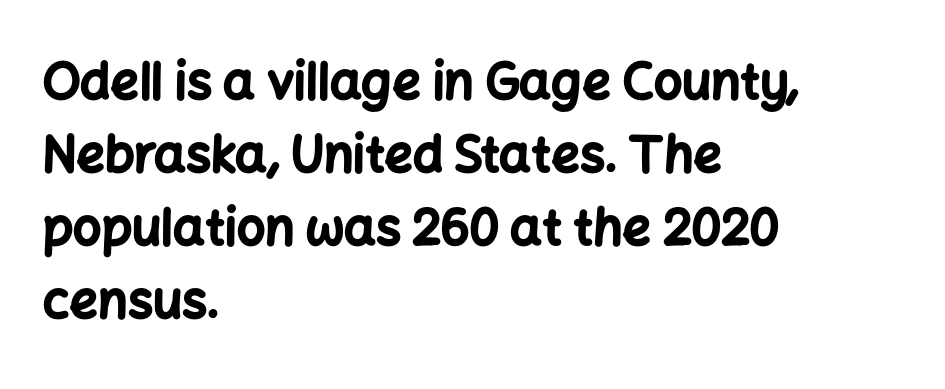
The image shows 50 px bold sans-serif type, upright; set left-aligned, normal line spacing (1.46x), normal letter spacing, not underlined; low stroke contrast and a medium x-height.
